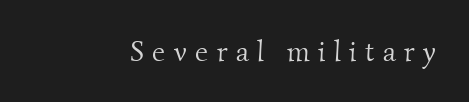
{"serif": "yes", "bold": "no", "weight": "light", "width": "normal", "stroke_contrast": "medium", "x_height": "small", "monospaced": "no", "underline": "no", "letter_spacing": "wide", "letter_spacing_em": 0.29, "glyph_px": 29}
